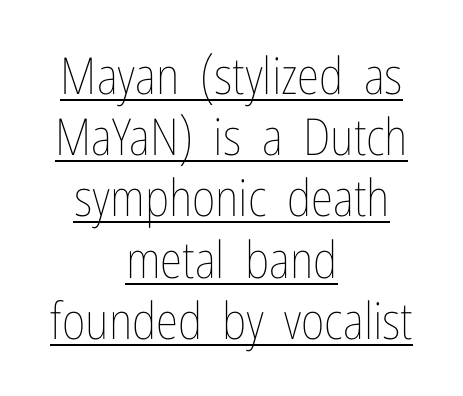
The image shows 51 px thin, condensed type, upright; set centered, line spacing 1.2x, normal letter spacing, underlined; low stroke contrast and a medium x-height.
